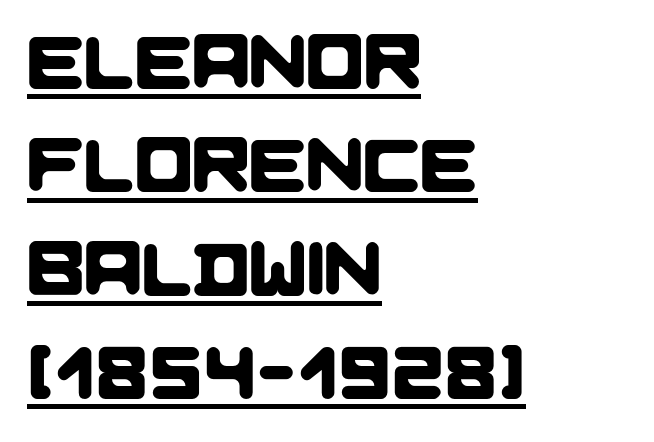
Q: Is the typeface a serif or a sans-serif typeface? A: Sans-serif.
Q: Is the text underlined? A: Yes.
Q: How is the paragraph aligned? A: Left-aligned.
Q: Is the spacing between letters normal or unusually wide? A: Normal.
Q: Is the spacing between lines tight, normal or loose? A: Normal.
Q: Width (condensed, normal, or wide)? A: Normal.
Q: Stroke contrast? A: Low.
Q: x-height? A: Large.
Q: Monospaced? A: No.
